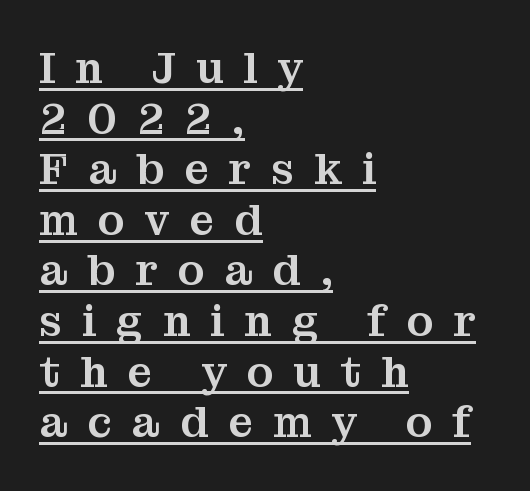
Words appear elongated and porous because spacing is wide. The passage shown stacks its lines with hardly any gap. This sample uses a serif face. The paragraph has a hard left edge and a soft right edge. Posture: vertical. The typesetter has applied underlining to the passage shown.
